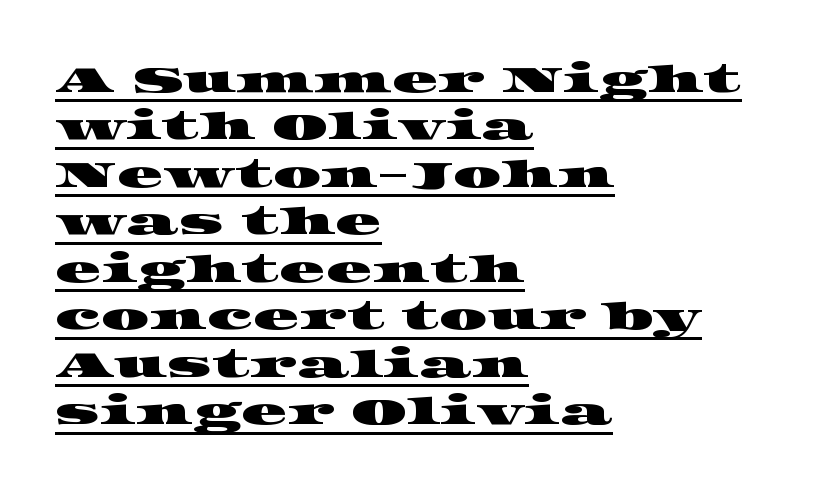
Spacing verdict: proportional, widths tailored to each character. Tracking here is standard; glyphs follow each other at the usual distance. Observe the serifs anchoring each vertical stroke in this sample. Baseline-to-baseline distance is the conventional proportion of letter height.
